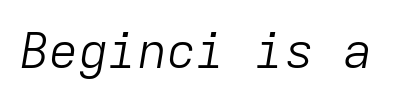
Students, note that the glyphs here touch the page at normal intervals. Plain, unruled lines of type. Yep, that's italic — everything's leaning. Fixed-width glyphs throughout — classic coding-font behaviour. Heaviness? Minimal to ordinary, like unemphasized prose.
